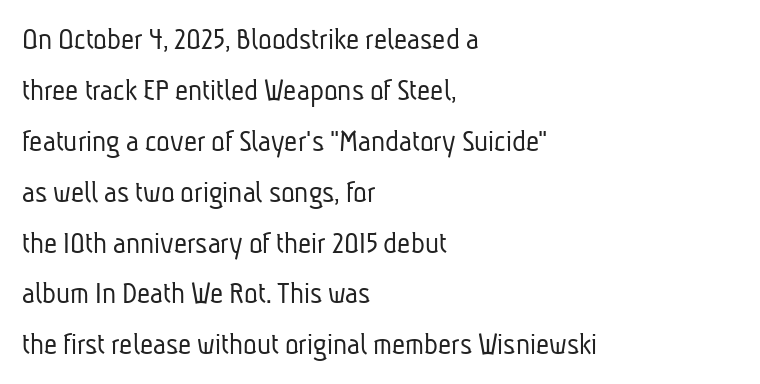
The image shows 32 px light, condensed sans-serif type; set left-aligned, normal line spacing (1.59x), normal letter spacing, not underlined; low stroke contrast and a medium x-height.
